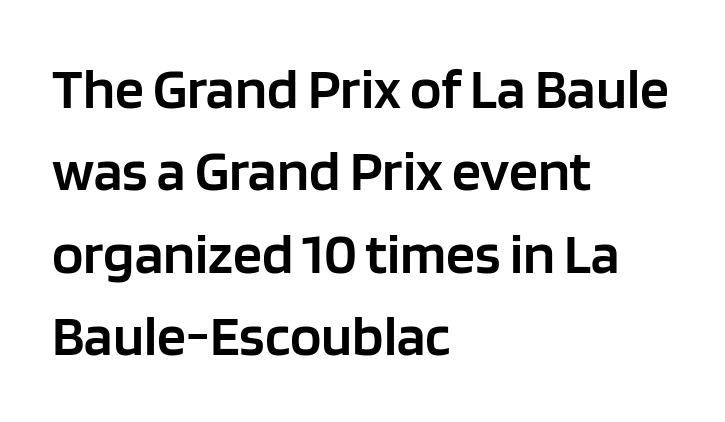
The image shows 58 px semibold sans-serif type, upright; set left-aligned, normal line spacing (1.42x), normal letter spacing, not underlined; low stroke contrast and a large x-height.
